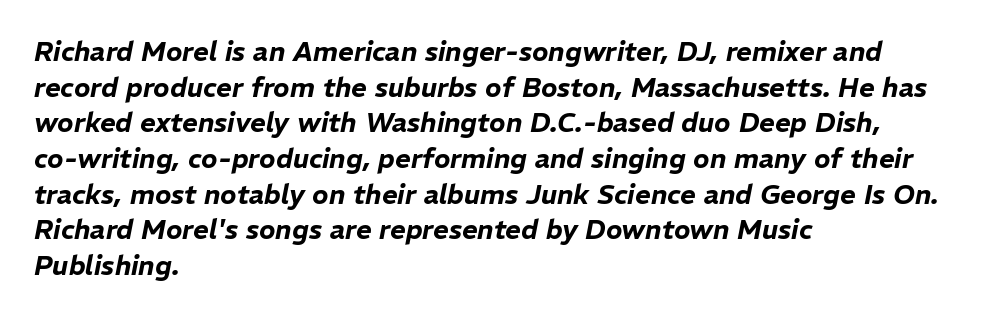
The image shows 27 px text type, italic (leaning right); set left-aligned, normal line spacing (1.32x), normal letter spacing, not underlined.
